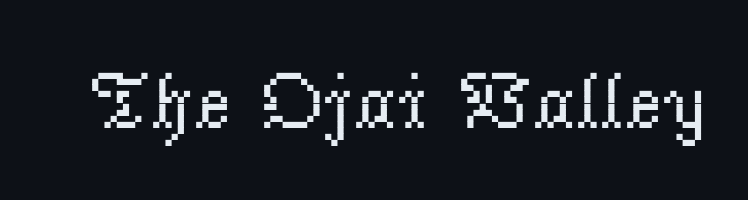
Q: Is the text bold? A: No.
Q: Is the text italic (slanted)? A: No, it is upright.
Q: Is the typeface a serif or a sans-serif typeface? A: Serif.
Q: Is the text underlined? A: No.
Q: Is the spacing between letters normal or unusually wide? A: Normal.
Q: Width (condensed, normal, or wide)? A: Normal.
Q: Stroke contrast? A: Low.
Q: x-height? A: Small.
Q: Monospaced? A: No.
